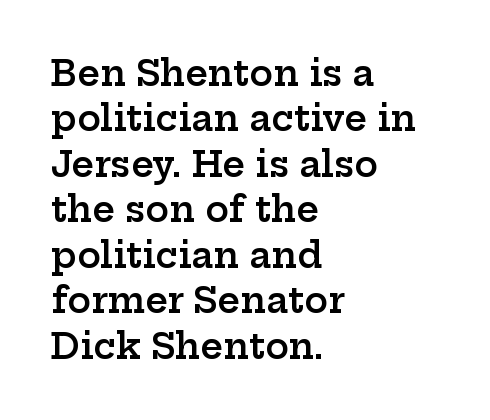
The image shows 35 px semibold, wide serif type, upright; set left-aligned, normal line spacing (1.3x), normal letter spacing, not underlined; low stroke contrast and a medium x-height.
